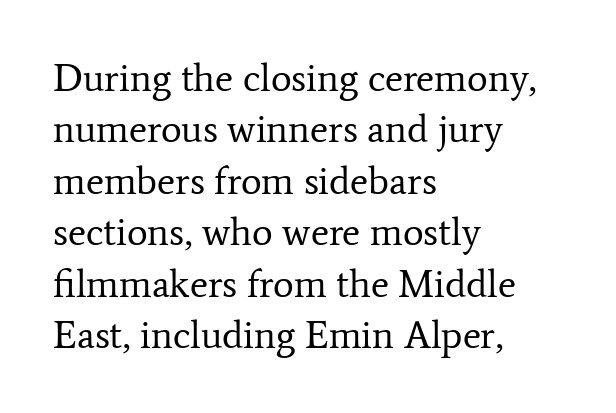
Q: Is the text bold? A: No.
Q: Is the text italic (slanted)? A: No, it is upright.
Q: Is the typeface a serif or a sans-serif typeface? A: Serif.
Q: Is the text underlined? A: No.
Q: How is the paragraph aligned? A: Left-aligned.
Q: Is the spacing between letters normal or unusually wide? A: Normal.
Q: Is the spacing between lines tight, normal or loose? A: Normal.
Q: Width (condensed, normal, or wide)? A: Normal.
Q: Stroke contrast? A: Low.
Q: x-height? A: Medium.
Q: Monospaced? A: No.
